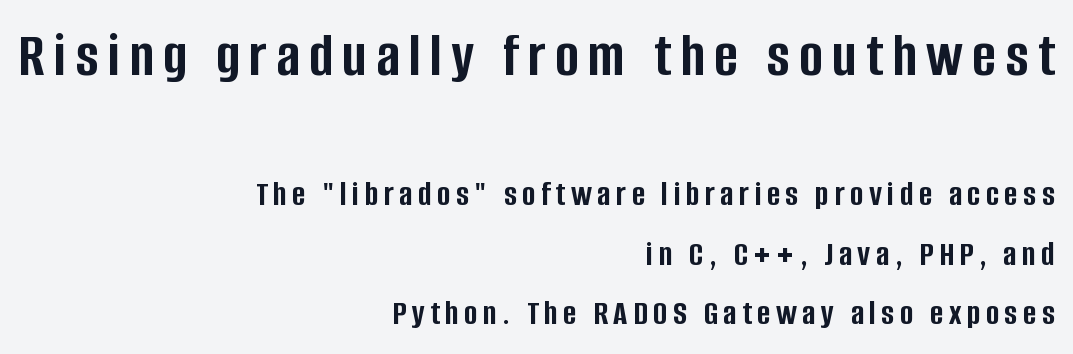
Q: Is the text bold? A: Yes.
Q: Is the text italic (slanted)? A: No, it is upright.
Q: Is the typeface a serif or a sans-serif typeface? A: Sans-serif.
Q: Is the text underlined? A: No.
Q: How is the paragraph aligned? A: Right-aligned.
Q: Is the spacing between lines tight, normal or loose? A: Normal.
Q: Which block of text is set in a larger size, the first (top) or the second (bottom)? A: The first (top) one.
Q: Width (condensed, normal, or wide)? A: Condensed.
Q: Stroke contrast? A: Low.
Q: x-height? A: Large.
Q: Monospaced? A: No.
